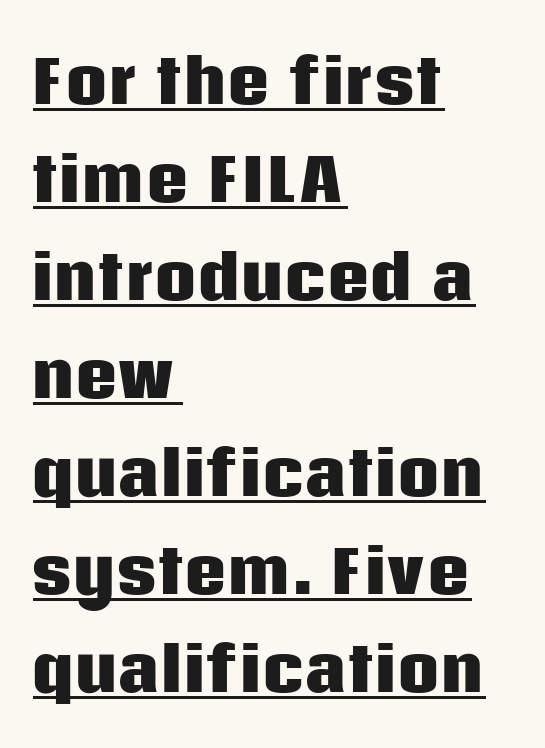
Q: Is the text bold? A: Yes.
Q: Is the text italic (slanted)? A: No, it is upright.
Q: Is the typeface a serif or a sans-serif typeface? A: Sans-serif.
Q: Is the text underlined? A: Yes.
Q: How is the paragraph aligned? A: Left-aligned.
Q: Is the spacing between letters normal or unusually wide? A: Normal.
Q: Is the spacing between lines tight, normal or loose? A: Normal.
Q: Width (condensed, normal, or wide)? A: Normal.
Q: Stroke contrast? A: Low.
Q: x-height? A: Large.
Q: Monospaced? A: No.
